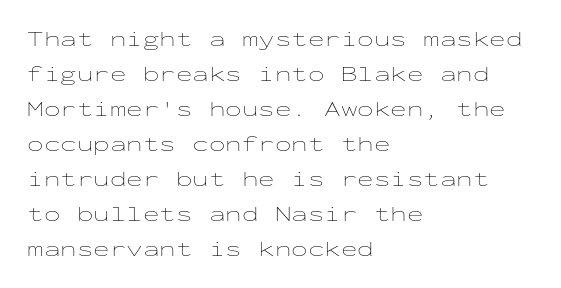
{"italic": "no", "bold": "no", "underline": "no", "align": "left", "line_spacing": "normal", "line_spacing_ratio": 1.59, "letter_spacing": "normal", "letter_spacing_em": 0.0, "glyph_px": 22}
